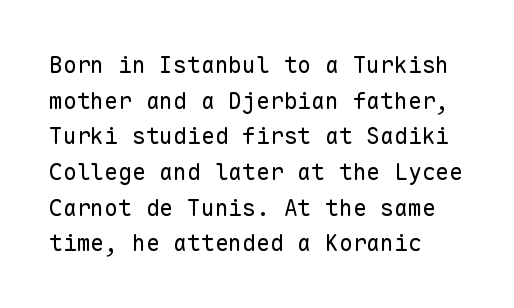
Baseline-to-baseline distance is the conventional proportion of letter height. The passage is arranged the way most books set body copy — flush left. The glyphs are unaccompanied by any horizontal stroke below them. The gaps between neighbouring characters are ordinary and unremarkable.
